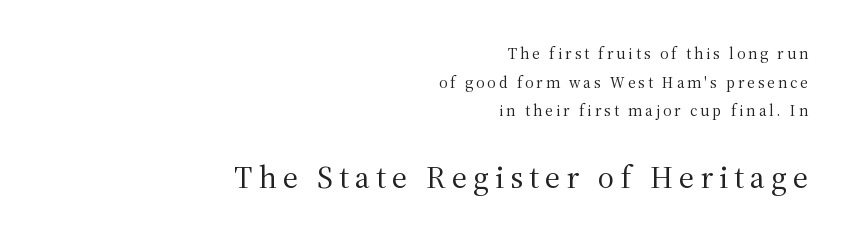
{"serif": "yes", "italic": "no", "bold": "no", "weight": "regular", "width": "normal", "stroke_contrast": "medium", "x_height": "medium", "monospaced": "no", "underline": "no", "align": "right", "line_spacing_ratio": 1.79, "larger_block": "second", "size_ratio": 2.0, "glyph_px": 32}
